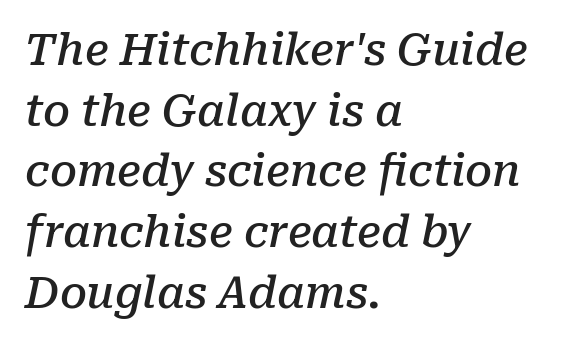
{"serif": "yes", "italic": "yes", "lean": "right", "slant_degrees": 10, "bold": "semi", "weight": "semibold", "width": "normal", "stroke_contrast": "low", "x_height": "medium", "monospaced": "no", "underline": "no", "align": "left", "line_spacing": "normal", "line_spacing_ratio": 1.41, "letter_spacing": "normal", "letter_spacing_em": 0.0, "glyph_px": 43}
